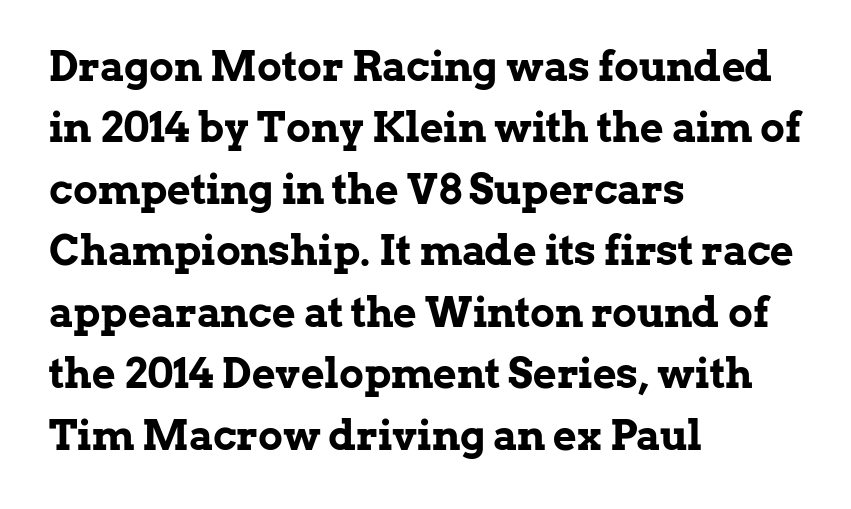
{"serif": "yes", "italic": "no", "bold": "yes", "weight": "bold", "width": "normal", "stroke_contrast": "low", "x_height": "medium", "monospaced": "no", "underline": "no", "align": "left", "line_spacing": "normal", "line_spacing_ratio": 1.5, "letter_spacing": "normal", "letter_spacing_em": 0.0, "glyph_px": 41}
